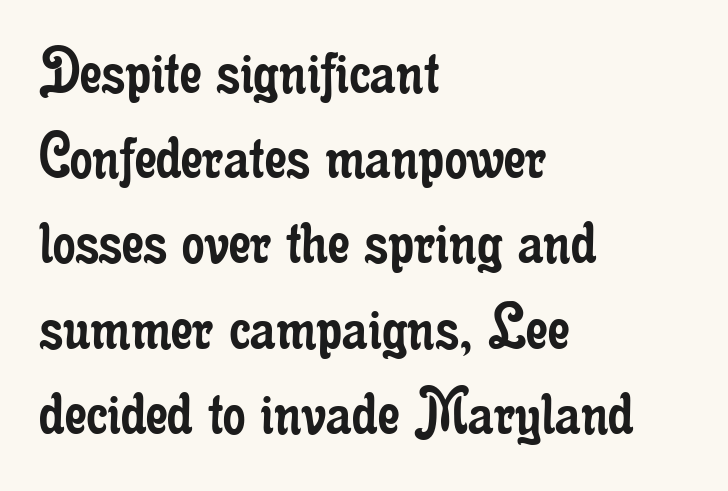
Q: Is the text bold? A: No.
Q: Is the text italic (slanted)? A: No, it is upright.
Q: Is the typeface a serif or a sans-serif typeface? A: Serif.
Q: Is the text underlined? A: No.
Q: How is the paragraph aligned? A: Left-aligned.
Q: Is the spacing between letters normal or unusually wide? A: Normal.
Q: Width (condensed, normal, or wide)? A: Condensed.
Q: Stroke contrast? A: Low.
Q: x-height? A: Small.
Q: Monospaced? A: No.
